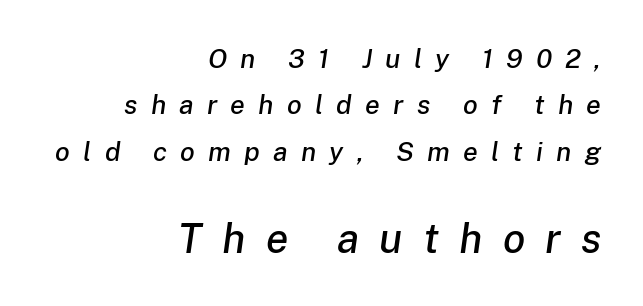
You could not count columns in this text — the font is proportionally spaced. Has an underline been added? It has not. This is oblique type, the kind used for emphasis or titles. Short note: letters widely spaced.
